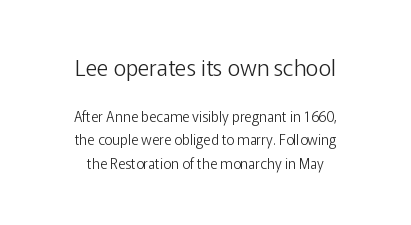
{"italic": "no", "bold": "no", "underline": "no", "align": "center", "line_spacing": "normal", "line_spacing_ratio": 1.69, "letter_spacing": "normal", "letter_spacing_em": 0.0, "larger_block": "first", "size_ratio": 1.57, "glyph_px": 22}
